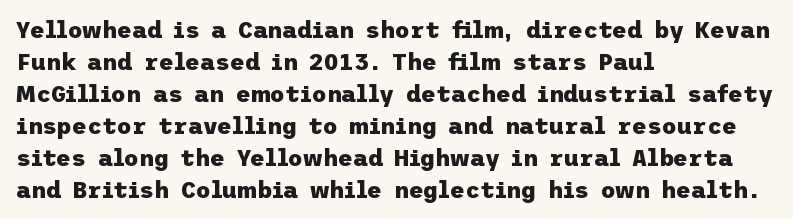
Q: Is the text bold? A: Yes.
Q: Is the text italic (slanted)? A: No, it is upright.
Q: Is the text underlined? A: No.
Q: How is the paragraph aligned? A: Left-aligned.
Q: Is the spacing between letters normal or unusually wide? A: Normal.
Q: Is the spacing between lines tight, normal or loose? A: Normal.
